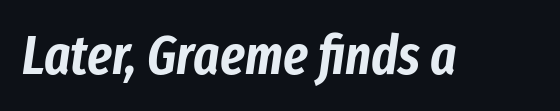
The rendering uses natural spacing where letterforms have individual widths. Descenders are the only things crossing below the line. The font's italic variant was chosen for this text. Standard letterfit; no display-style spreading of the glyphs.
